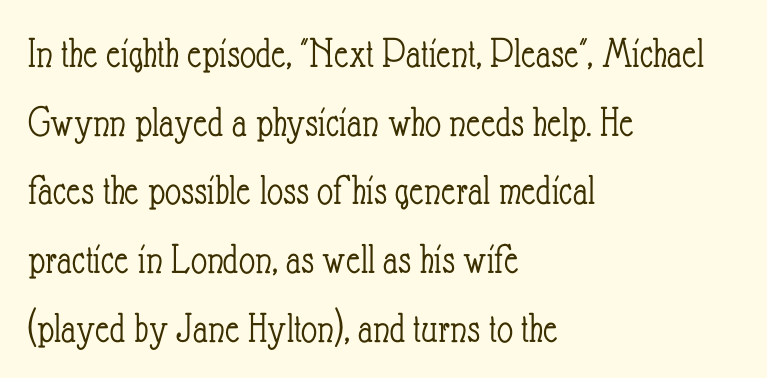
The image shows 44 px light, condensed type, upright; set left-aligned, normal line spacing (1.56x), normal letter spacing, not underlined; low stroke contrast and a small x-height.
